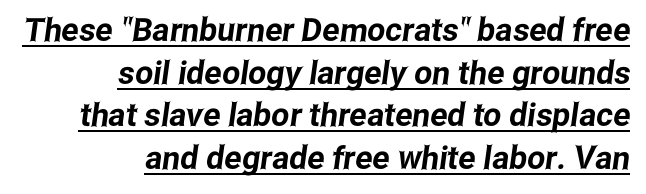
{"serif": "no", "width": "condensed", "stroke_contrast": "low", "x_height": "medium", "monospaced": "no", "underline": "yes", "align": "right", "line_spacing": "normal", "line_spacing_ratio": 1.33, "letter_spacing": "normal", "letter_spacing_em": 0.0, "glyph_px": 32}
